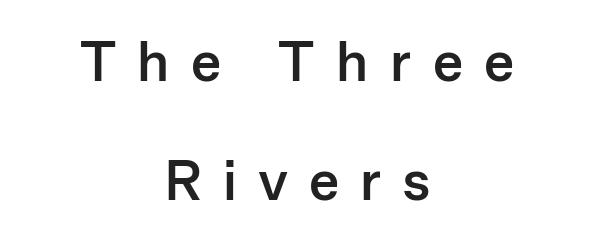
Q: Is the text bold? A: Yes.
Q: Is the text italic (slanted)? A: No, it is upright.
Q: Is the typeface a serif or a sans-serif typeface? A: Sans-serif.
Q: Is the text underlined? A: No.
Q: How is the paragraph aligned? A: Centered.
Q: Is the spacing between letters normal or unusually wide? A: Unusually wide.
Q: Is the spacing between lines tight, normal or loose? A: Loose.
Q: Width (condensed, normal, or wide)? A: Normal.
Q: Stroke contrast? A: Low.
Q: x-height? A: Medium.
Q: Monospaced? A: No.
